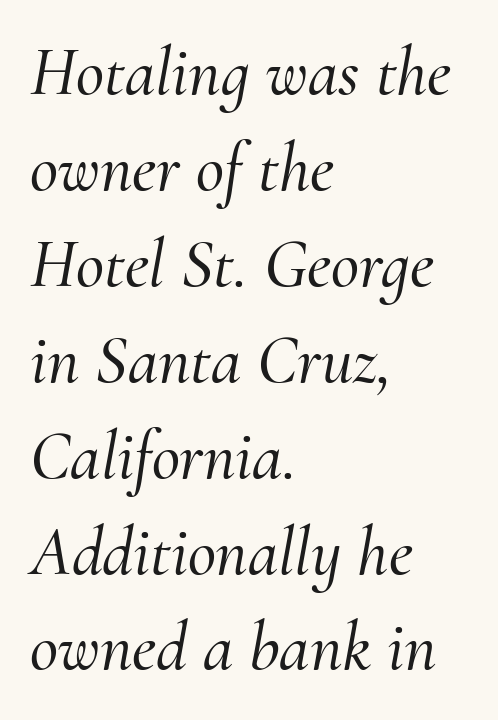
{"serif": "yes", "italic": "yes", "lean": "right", "slant_degrees": 10, "width": "normal", "stroke_contrast": "medium", "x_height": "small", "monospaced": "no", "underline": "no", "align": "left", "line_spacing": "normal", "line_spacing_ratio": 1.39, "letter_spacing": "normal", "letter_spacing_em": 0.0, "glyph_px": 69}
